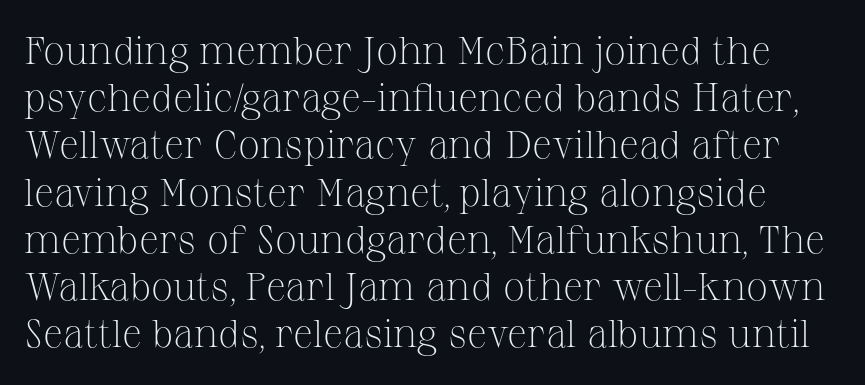
The type is set solid horizontally, with unmodified tracking. Weight: regular or lighter. Proportional: the letters do not fall into vertical columns. This rendering employs a face with finishing strokes, i.e., a serif.
